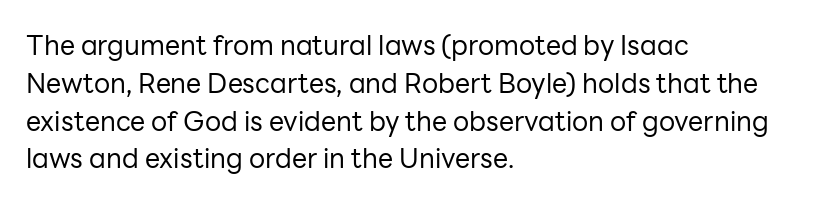
Short note: letters normally spaced. These lines are set flush left with a ragged right edge. The passage shown is not bold in any degree. Rows of type keep a routine distance in the vertical direction. This is the regular roman posture of the typeface.
